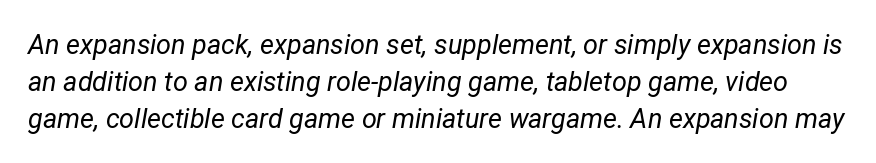
Q: Is the text bold? A: No.
Q: Is the text italic (slanted)? A: Yes, it leans right by about 12 degrees.
Q: Is the text underlined? A: No.
Q: Is the spacing between letters normal or unusually wide? A: Normal.
Q: Is the spacing between lines tight, normal or loose? A: Normal.
